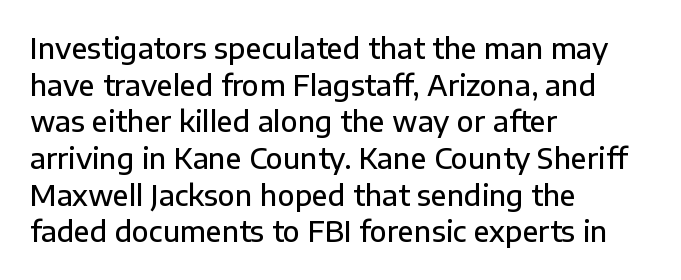
{"serif": "no", "italic": "no", "bold": "semi", "weight": "semibold", "width": "normal", "stroke_contrast": "low", "x_height": "medium", "monospaced": "no", "underline": "no", "align": "left", "line_spacing": "normal", "line_spacing_ratio": 1.31, "letter_spacing": "normal", "letter_spacing_em": 0.0, "glyph_px": 28}
